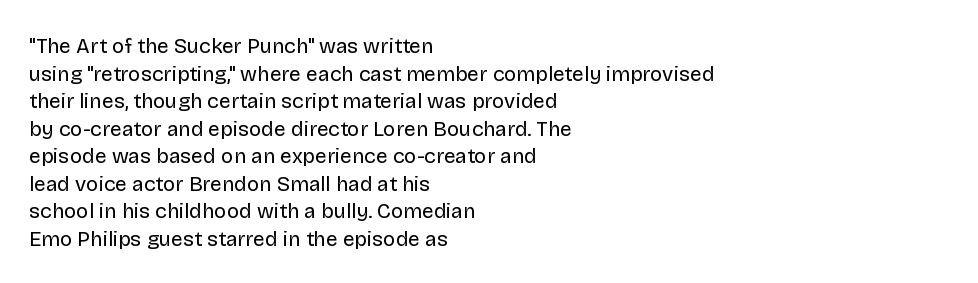
Teacher's note: observe the even left margin — that is flush-left alignment. The line texture is even and compact thanks to regular tracking. The lettering stays uniformly vertical, giving the passage a roman look. The baseline area is clear.
